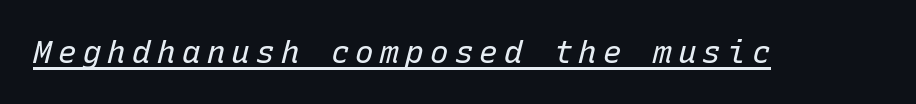
Characters follow at a spacing far wider than the type designer built in. A continuous stroke trails under the words, as in a hyperlink. Note the uniform advance width — an 'i' takes as much space as an 'm'. Characters are canted at an angle relative to the baseline's perpendicular. Nothing heavy about these letters — not bold at all.
